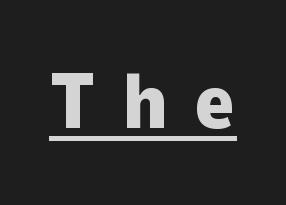
The image shows 78 px heavy sans-serif type, upright; set unusually wide letter spacing (+0.34 em), underlined; low stroke contrast and a medium x-height.
